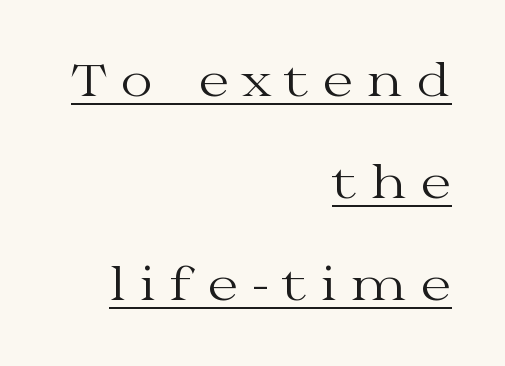
{"serif": "yes", "italic": "no", "bold": "no", "weight": "regular", "width": "wide", "stroke_contrast": "medium", "x_height": "medium", "monospaced": "no", "underline": "yes", "align": "right", "line_spacing": "loose", "line_spacing_ratio": 2.32, "letter_spacing": "wide", "letter_spacing_em": 0.32, "glyph_px": 44}
